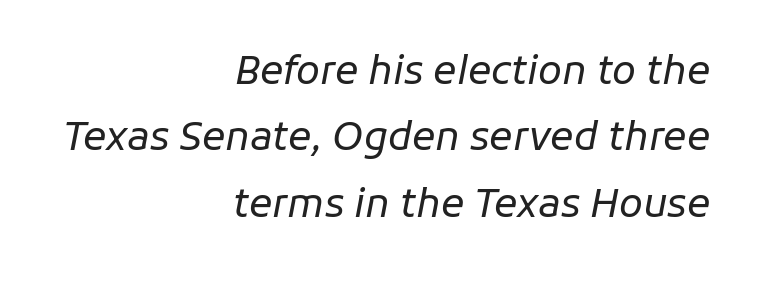
Glyph-to-glyph distance matches everyday printed text. Line endings align vertically; line beginnings do not. The line-height multiplier appears to be the usual default. The face used here has a pronounced slope to its letters.
